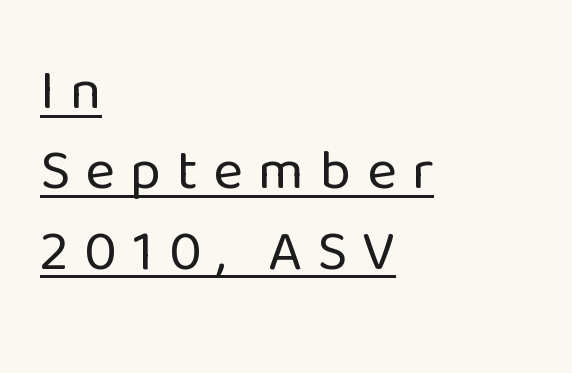
The image shows 57 px regular-weight sans-serif type, upright; set left-aligned, normal line spacing (1.41x), unusually wide letter spacing (+0.27 em), underlined; low stroke contrast and a medium x-height.
